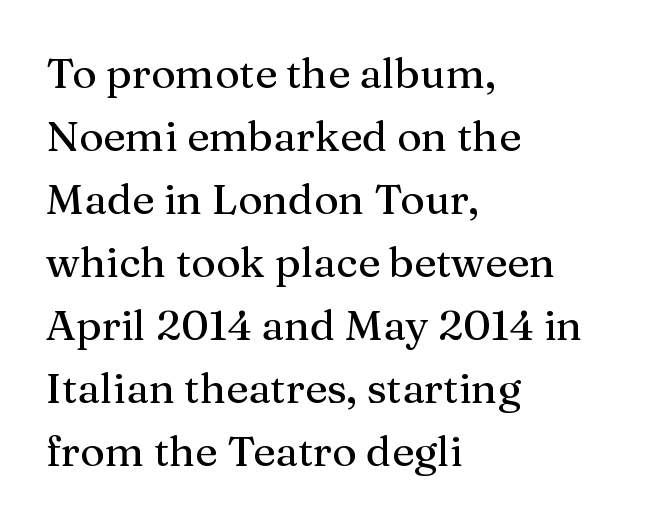
{"serif": "yes", "italic": "no", "width": "normal", "stroke_contrast": "medium", "x_height": "medium", "monospaced": "no", "underline": "no", "align": "left", "line_spacing": "normal", "line_spacing_ratio": 1.5, "letter_spacing": "normal", "letter_spacing_em": 0.0, "glyph_px": 42}
